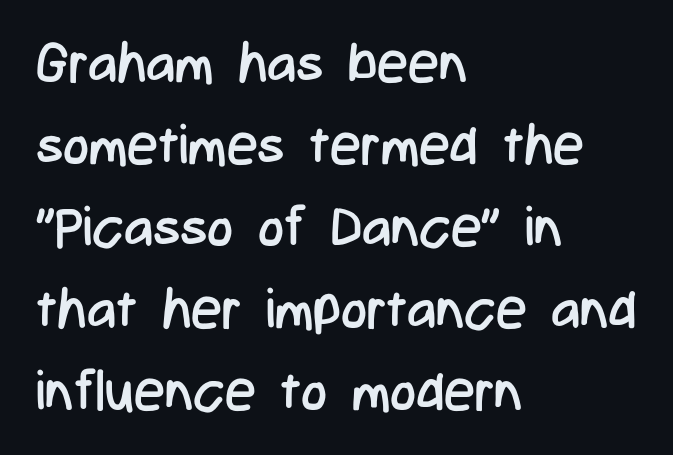
Quick note: underline off. A typesetter would call this proportional, since set widths differ per character. Each new line begins a customary step beneath the previous one. The typeface chosen for these lines omits serifs. Is this a heavy cut? Hardly; it is regular or lighter.
